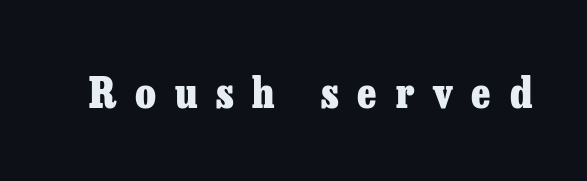
Typographic density is high because the face is bold. Check under the words: just untouched page. This is roman type, the default non-slanted kind. Unlike a clean sans, this face finishes its strokes with serifs.
